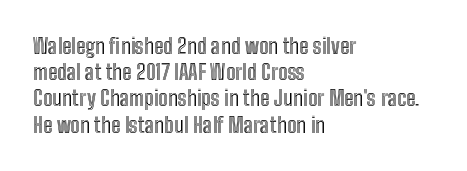
The image shows 21 px text type, upright; set left-aligned, normal line spacing (1.25x), normal letter spacing, not underlined.
